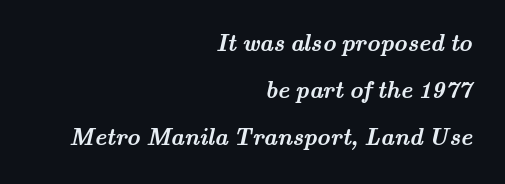
Q: Is the text bold? A: Yes.
Q: Is the text underlined? A: No.
Q: How is the paragraph aligned? A: Right-aligned.
Q: Is the spacing between letters normal or unusually wide? A: Normal.
Q: Is the spacing between lines tight, normal or loose? A: Loose.
